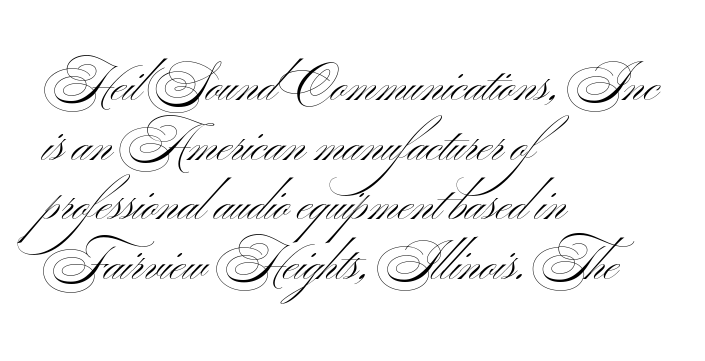
Only glyphs here, with clear space below each row. Words appear dense and cohesive because spacing is normal. Weight: not bold — regular or lighter.
